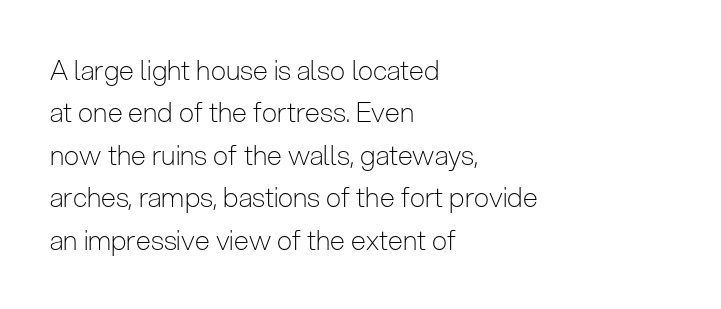
The image shows 27 px text type, upright; set left-aligned, normal line spacing (1.57x), normal letter spacing, not underlined.
